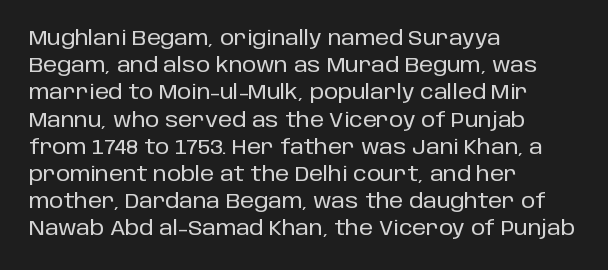
{"italic": "no", "underline": "no", "align": "left", "line_spacing": "normal", "line_spacing_ratio": 1.36, "letter_spacing": "normal", "letter_spacing_em": 0.0, "glyph_px": 20}
